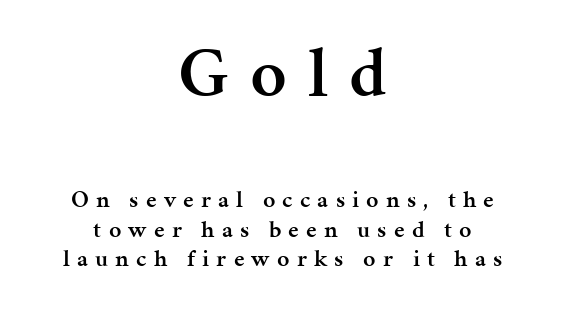
{"serif": "yes", "italic": "no", "bold": "semi", "weight": "semibold", "width": "normal", "stroke_contrast": "medium", "x_height": "medium", "monospaced": "no", "underline": "no", "align": "center", "line_spacing_ratio": 1.24, "letter_spacing": "wide", "letter_spacing_em": 0.3, "larger_block": "first", "size_ratio": 2.96, "glyph_px": 71}
